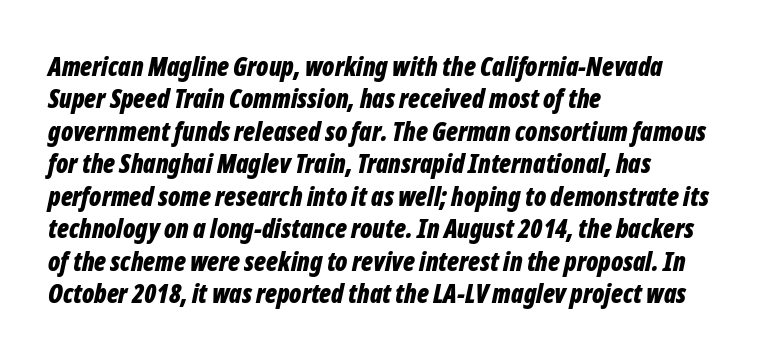
The image shows 26 px bold type, italic (leaning right); set left-aligned, normal line spacing (1.25x), normal letter spacing, not underlined.
